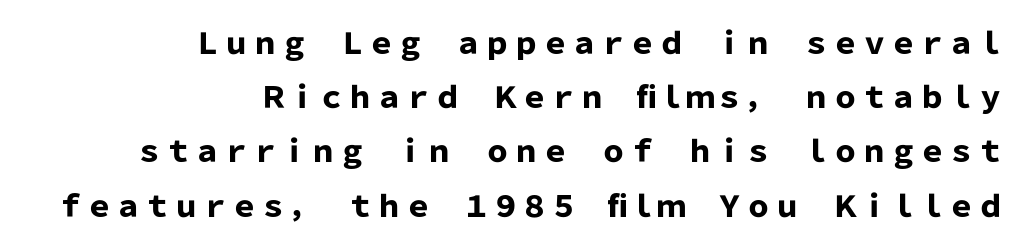
Lines of text with bare space underneath. Right-aligned paragraph, ragged on the left. Observe the absence of serifs on each vertical stroke in this sample. Unlike italic type, these characters show no tilt at all.
